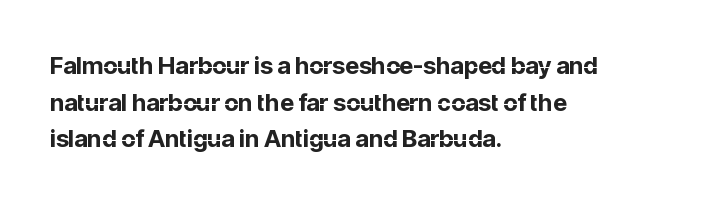
A typesetter would call this zero additional tracking. The letters stand upright; this is a roman face. Regular leading. The passage is arranged the way most books set body copy — flush left. Rule under the text: the space is simply empty. Strokes here are thick enough to call this a true bold.
